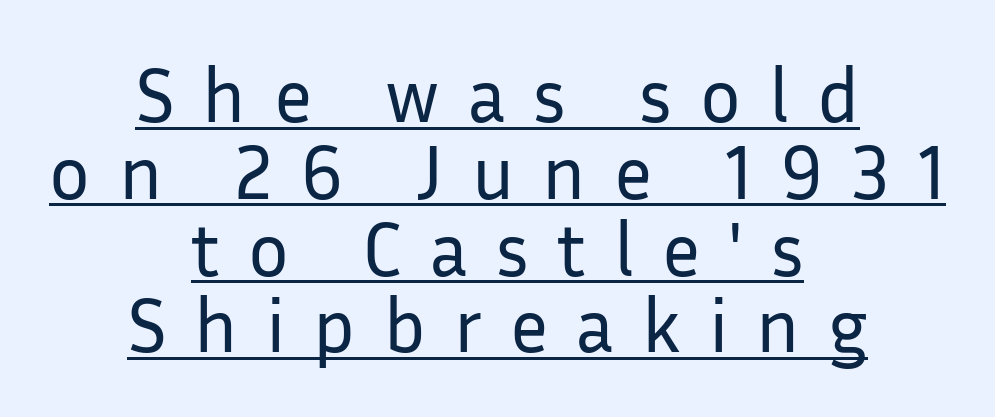
Q: Is the text bold? A: No.
Q: Is the text italic (slanted)? A: No, it is upright.
Q: Is the typeface a serif or a sans-serif typeface? A: Sans-serif.
Q: Is the text underlined? A: Yes.
Q: How is the paragraph aligned? A: Centered.
Q: Is the spacing between letters normal or unusually wide? A: Unusually wide.
Q: Is the spacing between lines tight, normal or loose? A: Tight.
Q: Width (condensed, normal, or wide)? A: Normal.
Q: Stroke contrast? A: Low.
Q: x-height? A: Medium.
Q: Monospaced? A: No.
